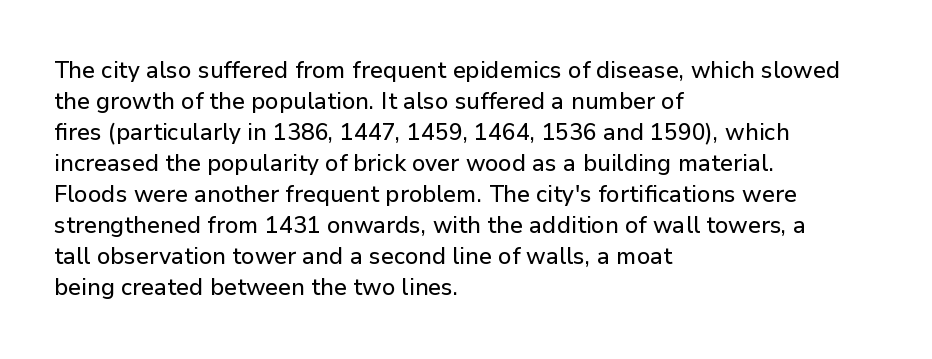
{"italic": "no", "underline": "no", "align": "left", "line_spacing": "normal", "line_spacing_ratio": 1.35, "letter_spacing": "normal", "letter_spacing_em": 0.0, "glyph_px": 23}
